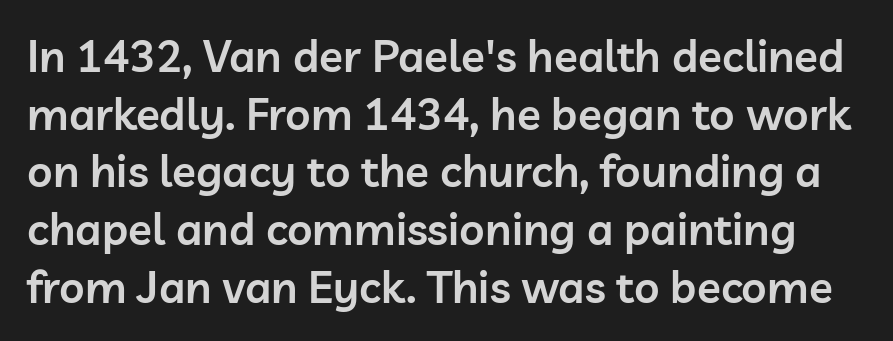
{"serif": "no", "italic": "no", "bold": "semi", "weight": "semibold", "width": "normal", "stroke_contrast": "low", "x_height": "medium", "monospaced": "no", "underline": "no", "line_spacing": "normal", "line_spacing_ratio": 1.31, "letter_spacing": "normal", "letter_spacing_em": 0.0, "glyph_px": 44}
